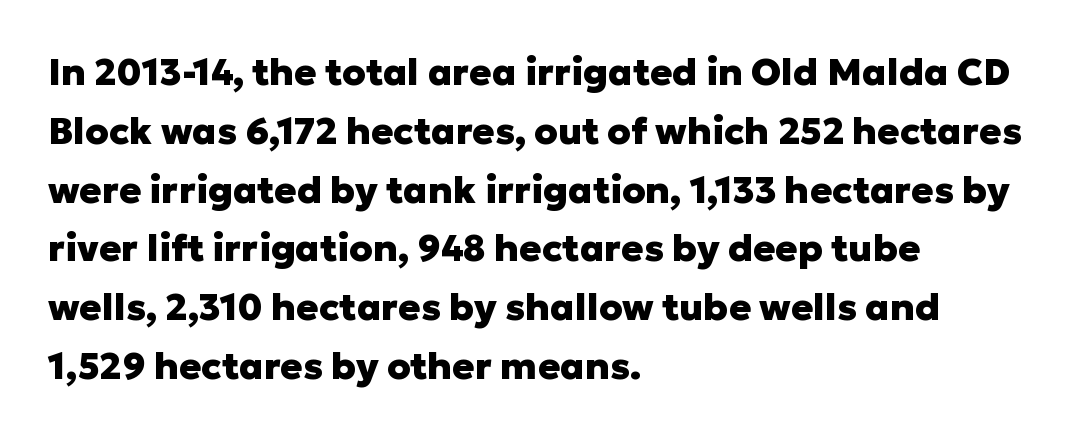
Evenly set lines give the paragraph a standard silhouette. Each letter keeps its own natural width here, so spacing adapts to shape. Note: no serifs on the glyphs. A full-strength bold gives these letters their thick strokes.
